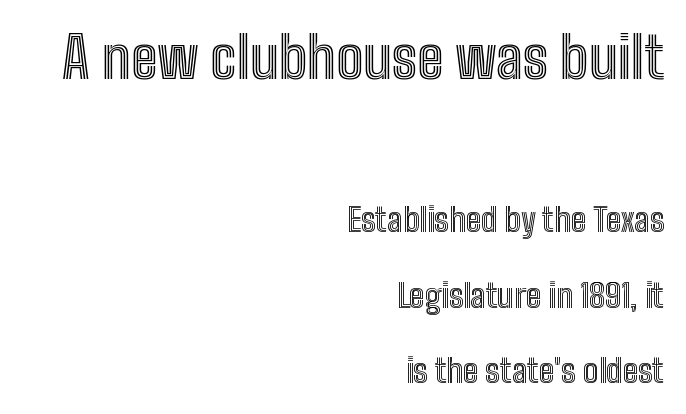
{"italic": "no", "width": "condensed", "x_height": "medium", "monospaced": "no", "underline": "no", "align": "right", "line_spacing": "loose", "line_spacing_ratio": 2.3, "letter_spacing": "normal", "letter_spacing_em": 0.0, "larger_block": "first", "size_ratio": 1.73, "glyph_px": 57}
